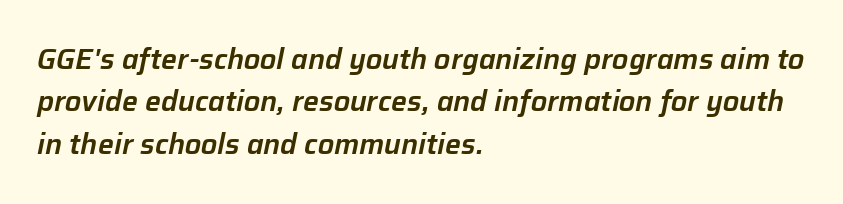
The space between consecutive lines is moderate. Horizontally, the lines are justified to the leading edge only. The passage shown is typed in a proportional face where columns would drift. This sample uses an oblique cut, with every glyph tilted off the vertical. You could call the tracking neutral — neither tight nor loose. The space directly below the letters is spotless.
